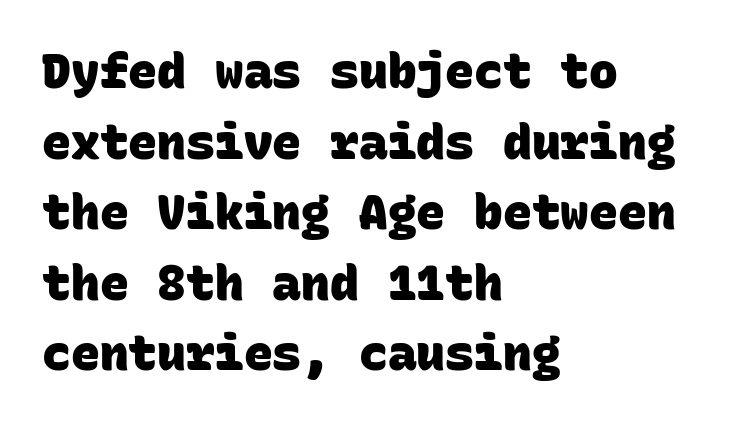
The image shows 48 px heavy sans-serif type, monospaced; set left-aligned, normal line spacing (1.47x), normal letter spacing, not underlined; low stroke contrast and a large x-height.
